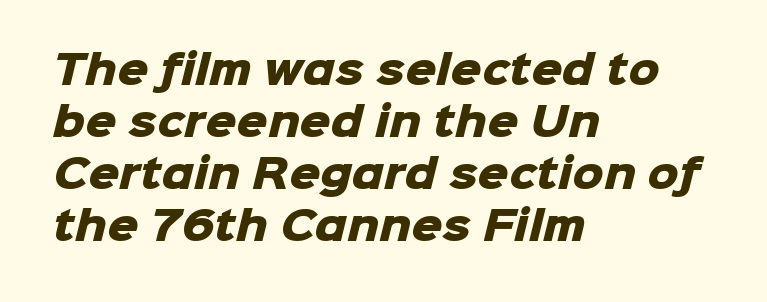
The image shows 39 px heavy sans-serif type; set left-aligned, normal line spacing (1.33x), normal letter spacing, not underlined; low stroke contrast and a medium x-height.
